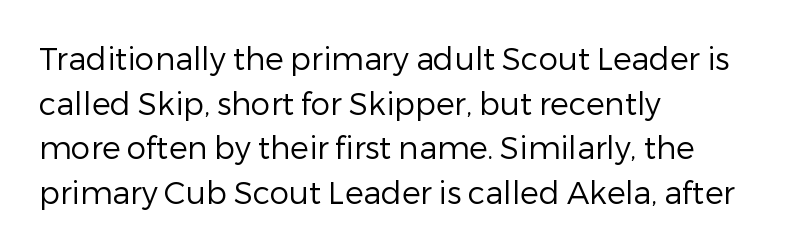
Nobody drew a line under any word here. The face used here is a sans, in the tradition of grotesques and geometrics. Notice how the stems are strictly vertical — no italics here. No extra tracking has been applied to these lines. Whoever set this chose a conventional vertical rhythm.
